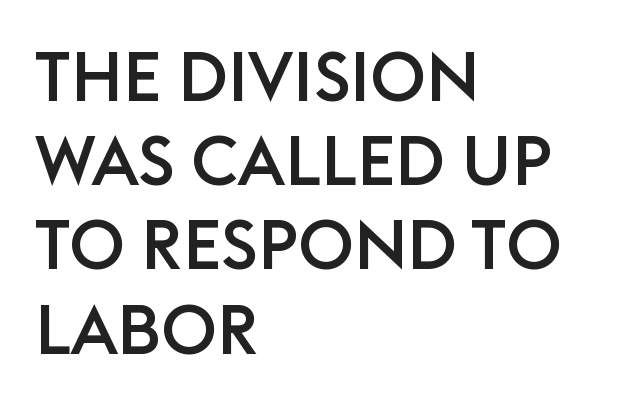
The image shows 69 px sans-serif type, upright; set left-aligned, line spacing 1.22x, normal letter spacing, not underlined; low stroke contrast and a large x-height.
